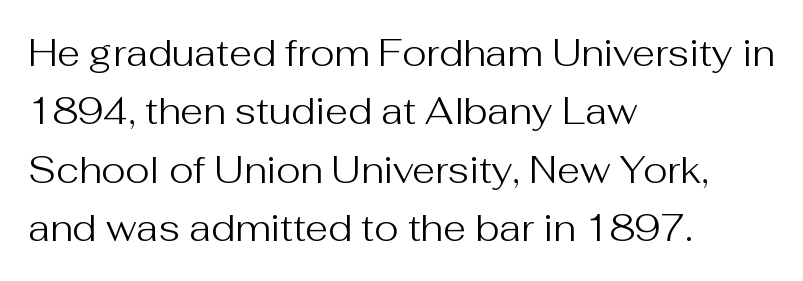
Q: Is the text bold? A: No.
Q: Is the text italic (slanted)? A: No, it is upright.
Q: Is the typeface a serif or a sans-serif typeface? A: Sans-serif.
Q: Is the text underlined? A: No.
Q: How is the paragraph aligned? A: Left-aligned.
Q: Is the spacing between letters normal or unusually wide? A: Normal.
Q: Is the spacing between lines tight, normal or loose? A: Normal.
Q: Width (condensed, normal, or wide)? A: Normal.
Q: Stroke contrast? A: Medium.
Q: x-height? A: Medium.
Q: Monospaced? A: No.
